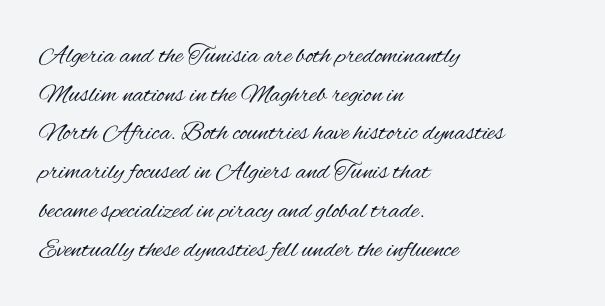
Q: Is the text bold? A: No.
Q: Is the text italic (slanted)? A: Yes.
Q: Is the text underlined? A: No.
Q: How is the paragraph aligned? A: Left-aligned.
Q: Is the spacing between letters normal or unusually wide? A: Normal.
Q: Is the spacing between lines tight, normal or loose? A: Normal.
